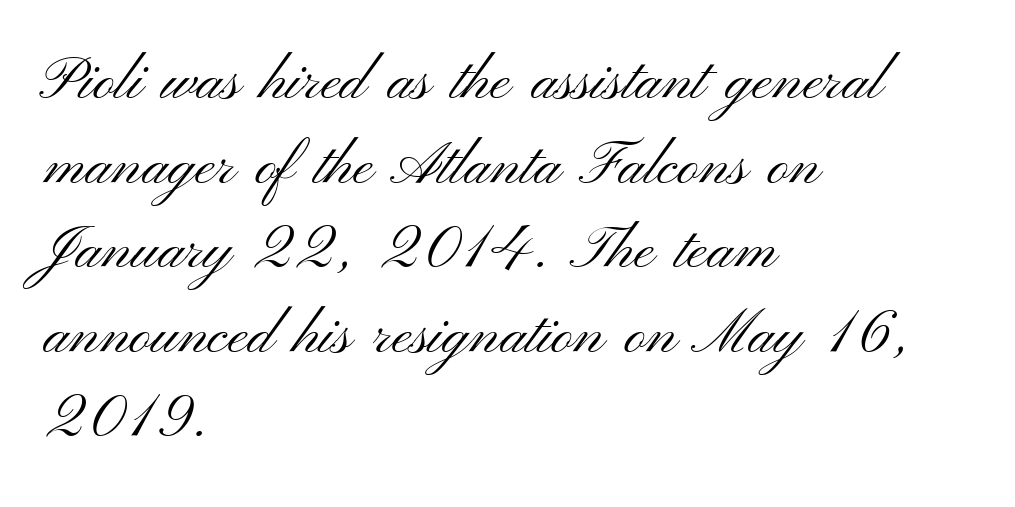
The image shows 60 px light, wide sans-serif type; set left-aligned, normal line spacing (1.41x), normal letter spacing, not underlined; medium stroke contrast and a small x-height.
